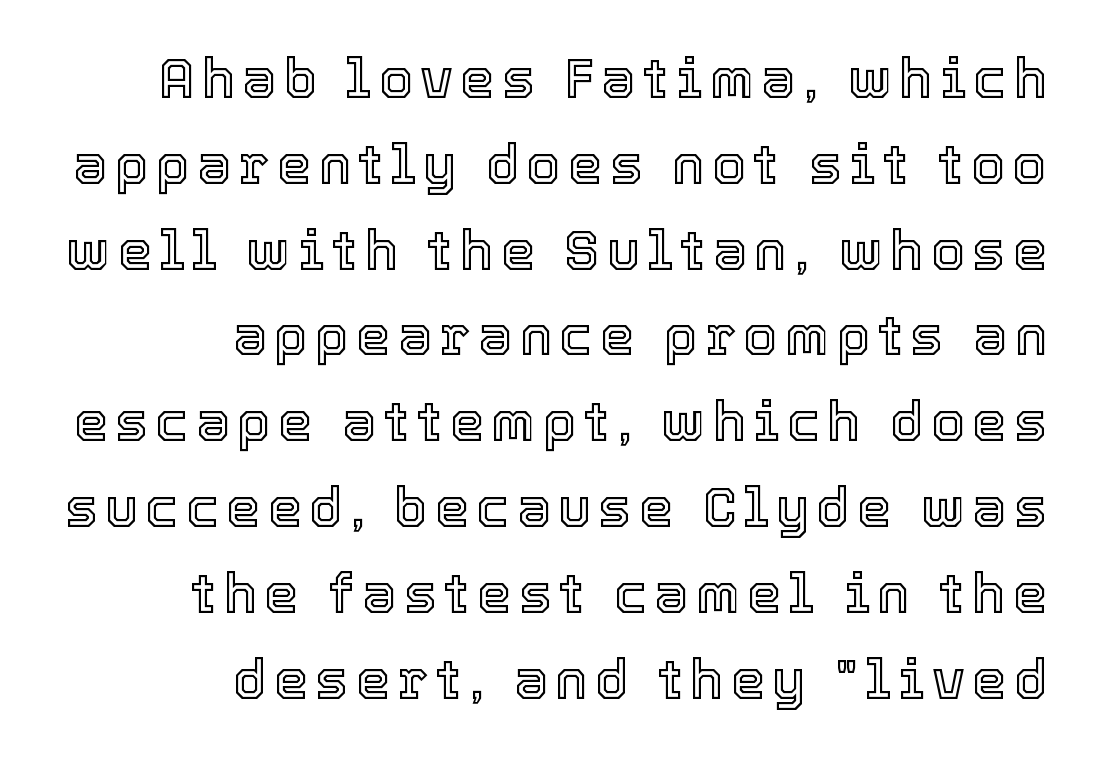
Q: Is the text italic (slanted)? A: No, it is upright.
Q: Is the text underlined? A: No.
Q: How is the paragraph aligned? A: Right-aligned.
Q: Is the spacing between lines tight, normal or loose? A: Normal.
Q: Width (condensed, normal, or wide)? A: Normal.
Q: x-height? A: Medium.
Q: Monospaced? A: No.
